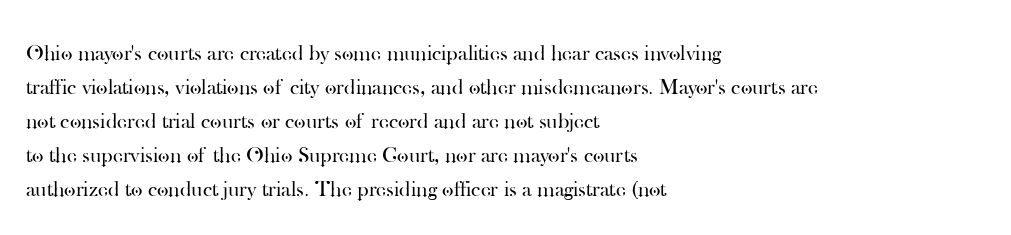
Q: Is the text bold? A: No.
Q: Is the text italic (slanted)? A: No, it is upright.
Q: Is the text underlined? A: No.
Q: How is the paragraph aligned? A: Left-aligned.
Q: Is the spacing between letters normal or unusually wide? A: Normal.
Q: Is the spacing between lines tight, normal or loose? A: Normal.
